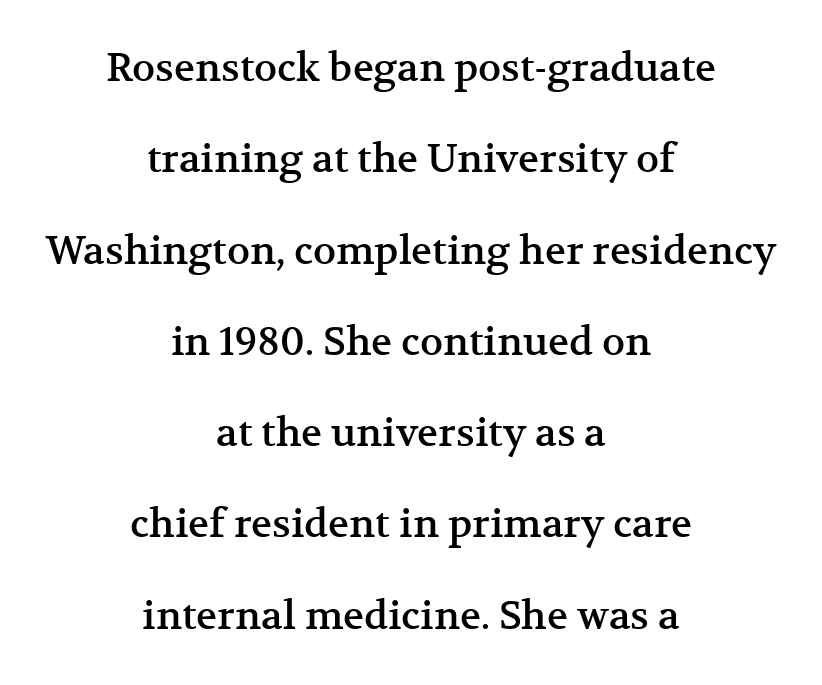
The image shows 39 px serif type, upright; set centered, loose line spacing (2.34x), normal letter spacing, not underlined; medium stroke contrast and a medium x-height.
